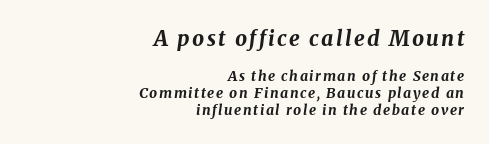
Plain, unruled lines of type. Alignment: flush right. Does the bottom block carry the larger type? No, the top block does. The lettering tilts uniformly, giving the passage an italic look.
